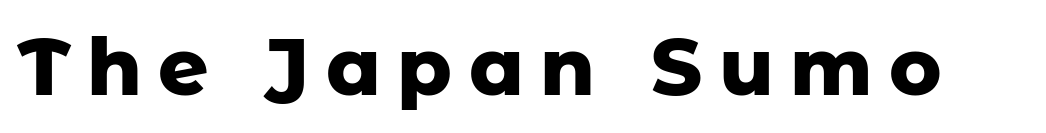
The image shows 79 px heavy sans-serif type, upright; set unusually wide letter spacing (+0.21 em), not underlined; low stroke contrast and a medium x-height.
